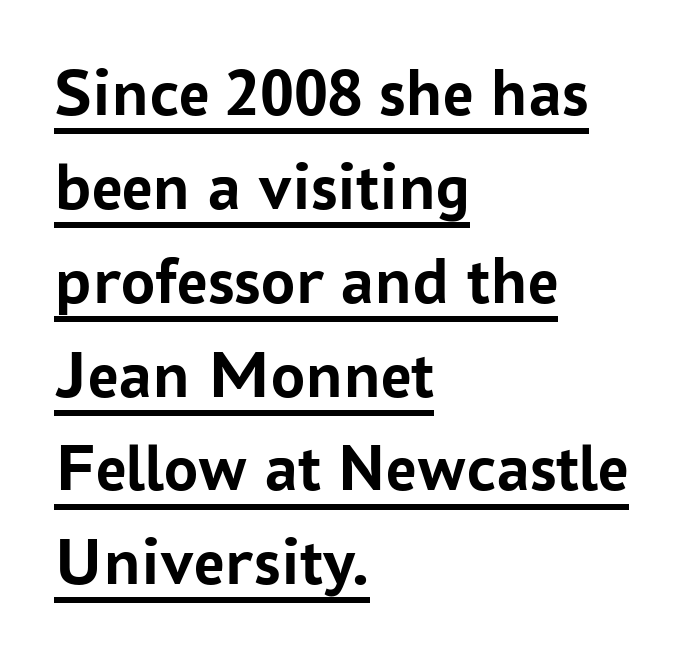
The image shows 68 px semibold sans-serif type, upright; set left-aligned, normal line spacing (1.38x), normal letter spacing, underlined; low stroke contrast and a medium x-height.
